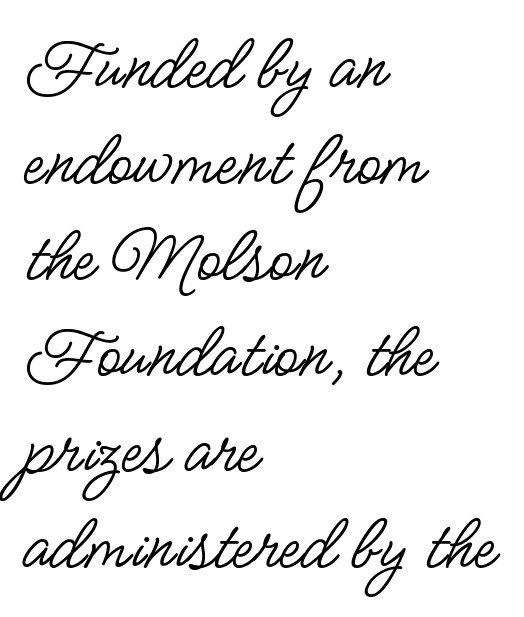
Q: Is the text bold? A: No.
Q: Is the text italic (slanted)? A: Yes.
Q: Is the typeface a serif or a sans-serif typeface? A: Sans-serif.
Q: Is the text underlined? A: No.
Q: How is the paragraph aligned? A: Left-aligned.
Q: Is the spacing between letters normal or unusually wide? A: Normal.
Q: Width (condensed, normal, or wide)? A: Condensed.
Q: Stroke contrast? A: Low.
Q: x-height? A: Small.
Q: Monospaced? A: No.
